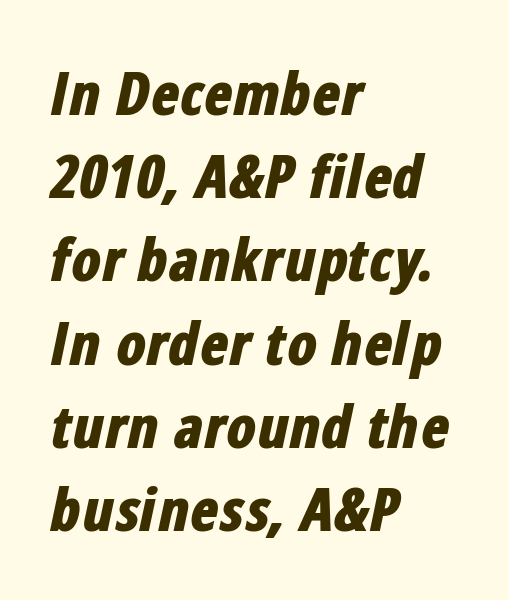
{"italic": "yes", "lean": "right", "slant_degrees": 12, "bold": "yes", "weight": "bold", "width": "condensed", "stroke_contrast": "low", "x_height": "medium", "monospaced": "no", "underline": "no", "align": "left", "line_spacing": "normal", "line_spacing_ratio": 1.41, "letter_spacing": "normal", "letter_spacing_em": 0.0, "glyph_px": 59}
